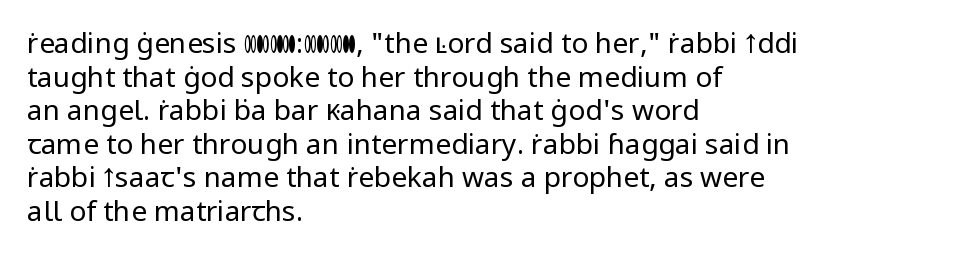
{"serif": "no", "italic": "no", "bold": "no", "weight": "regular", "width": "normal", "stroke_contrast": "low", "x_height": "medium", "monospaced": "no", "underline": "no", "align": "left", "line_spacing_ratio": 1.2, "letter_spacing": "normal", "letter_spacing_em": 0.0, "glyph_px": 28}
